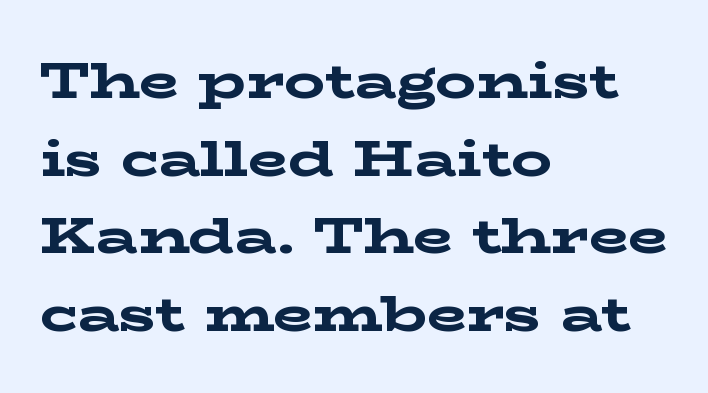
The image shows 51 px bold, wide serif type, upright; set left-aligned, normal line spacing (1.52x), normal letter spacing, not underlined; low stroke contrast and a medium x-height.
